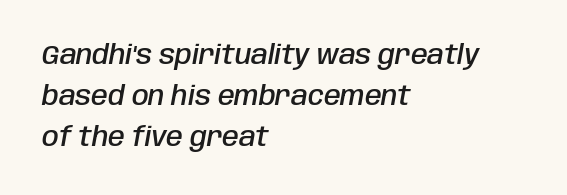
No extra tracking has been applied to these lines. Horizontal alignment here is leftward, the default for most running prose. The baseline area is clear. Looking at the ascenders, they clearly lean. Compared with typical paragraphs, the rows here are spaced about the same.
